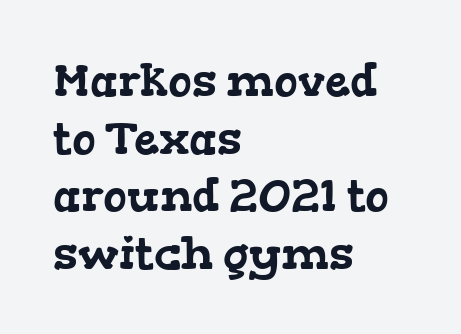
Is this a fixed-width face? No — the glyphs have proportional, varying widths. Quick note: underline off. Visually the block forms a straight wall on the left and a jagged coastline on the right. Letter spacing: default.
